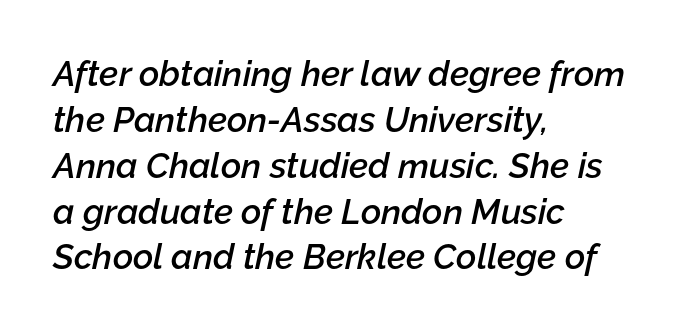
Q: Is the text bold? A: Semi-bold.
Q: Is the text italic (slanted)? A: Yes, it leans right by about 12 degrees.
Q: Is the text underlined? A: No.
Q: How is the paragraph aligned? A: Left-aligned.
Q: Is the spacing between letters normal or unusually wide? A: Normal.
Q: Is the spacing between lines tight, normal or loose? A: Normal.
Q: Width (condensed, normal, or wide)? A: Normal.
Q: Stroke contrast? A: Low.
Q: x-height? A: Medium.
Q: Monospaced? A: No.
